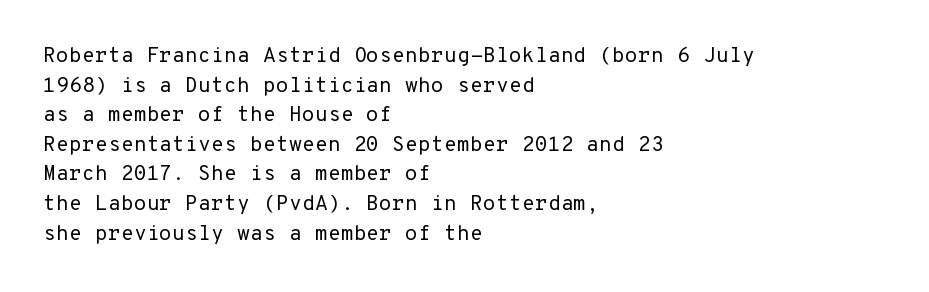
The image shows 21 px text type, upright; set left-aligned, normal line spacing (1.41x), normal letter spacing, not underlined.
